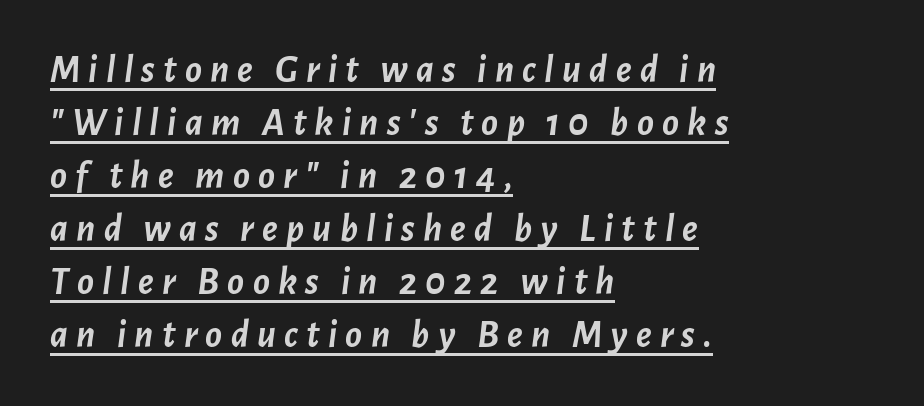
Q: Is the text bold? A: Yes.
Q: Is the text italic (slanted)? A: Yes, it leans right by about 7 degrees.
Q: Is the text underlined? A: Yes.
Q: How is the paragraph aligned? A: Left-aligned.
Q: Is the spacing between letters normal or unusually wide? A: Unusually wide.
Q: Is the spacing between lines tight, normal or loose? A: Normal.
Q: Width (condensed, normal, or wide)? A: Normal.
Q: Stroke contrast? A: Low.
Q: x-height? A: Medium.
Q: Monospaced? A: No.
